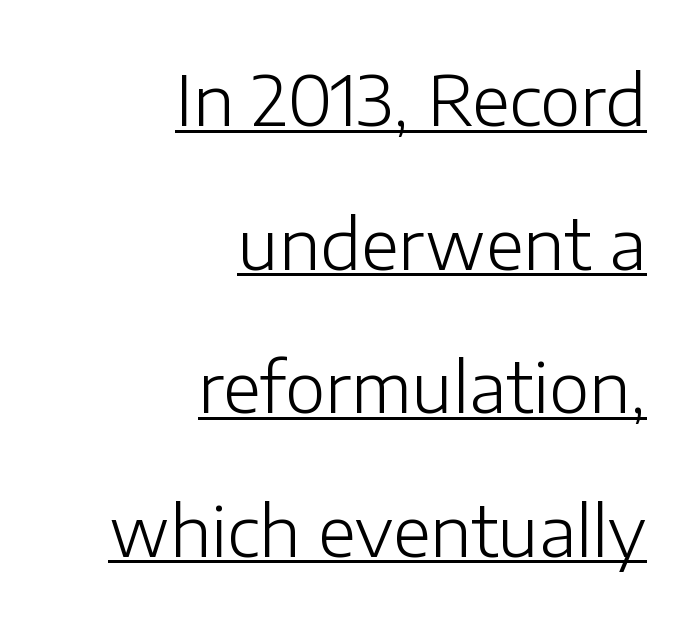
Each letter's strokes conclude bluntly, with no projecting serifs. Alignment: flush right. Inter-character spacing is left at the font's built-in metrics. The axis of the letterforms is exactly vertical. Is this a fixed-width face? No — the glyphs have proportional, varying widths.
